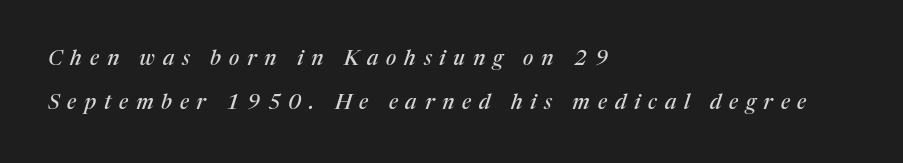
The image shows 21 px text type, italic (leaning right); set left-aligned, loose line spacing (2.11x), unusually wide letter spacing (+0.37 em), not underlined.
